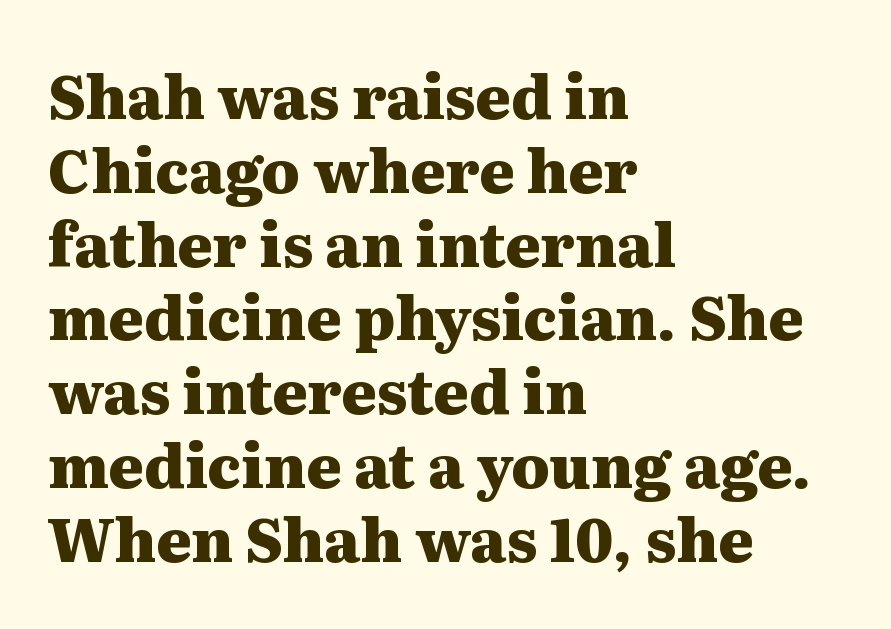
Q: Is the text bold? A: Yes.
Q: Is the text italic (slanted)? A: No, it is upright.
Q: Is the typeface a serif or a sans-serif typeface? A: Serif.
Q: Is the text underlined? A: No.
Q: How is the paragraph aligned? A: Left-aligned.
Q: Is the spacing between letters normal or unusually wide? A: Normal.
Q: Width (condensed, normal, or wide)? A: Wide.
Q: Stroke contrast? A: Medium.
Q: x-height? A: Medium.
Q: Monospaced? A: No.
